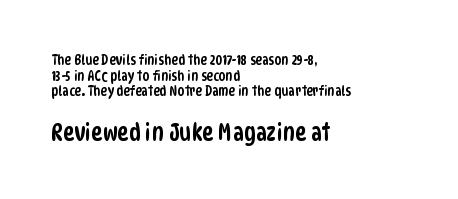
Q: Is the text underlined? A: No.
Q: How is the paragraph aligned? A: Left-aligned.
Q: Is the spacing between letters normal or unusually wide? A: Normal.
Q: Is the spacing between lines tight, normal or loose? A: Tight.
Q: Which block of text is set in a larger size, the first (top) or the second (bottom)? A: The second (bottom) one.
